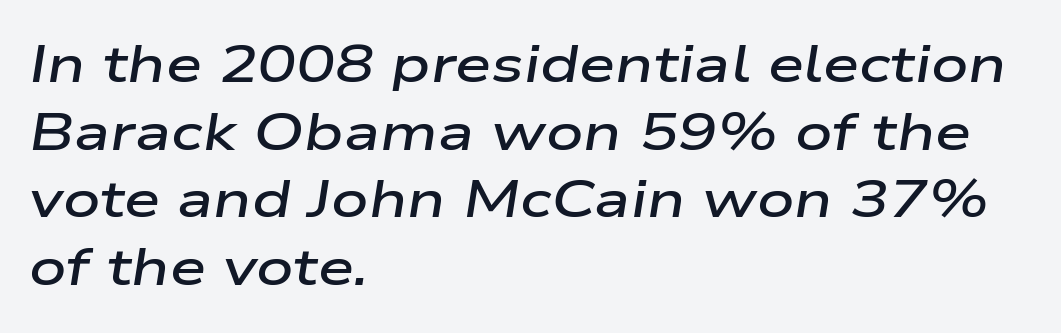
Q: Is the text bold? A: Semi-bold.
Q: Is the text italic (slanted)? A: Yes, it leans right by about 9 degrees.
Q: Is the text underlined? A: No.
Q: How is the paragraph aligned? A: Left-aligned.
Q: Is the spacing between letters normal or unusually wide? A: Normal.
Q: Is the spacing between lines tight, normal or loose? A: Normal.
Q: Width (condensed, normal, or wide)? A: Wide.
Q: Stroke contrast? A: Low.
Q: x-height? A: Medium.
Q: Monospaced? A: No.
